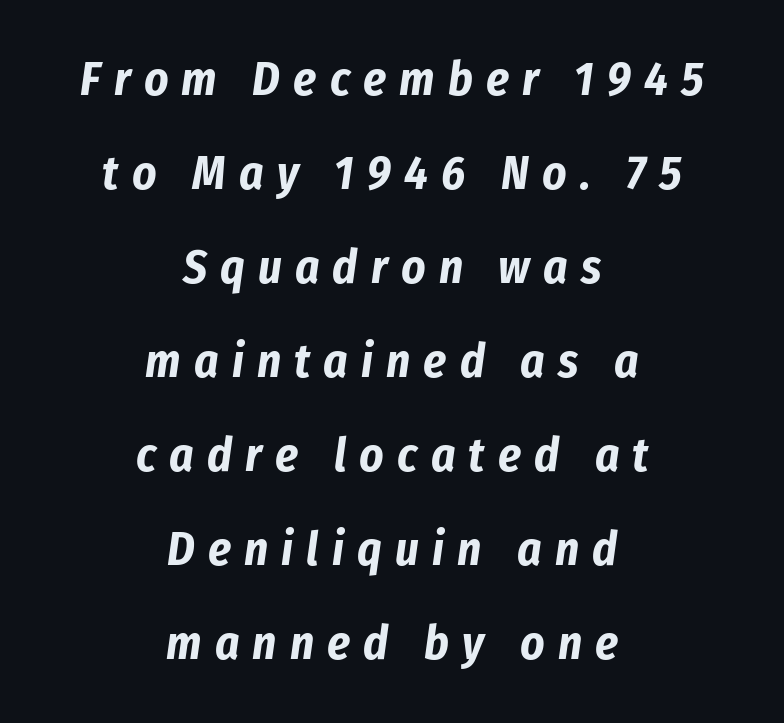
{"italic": "yes", "lean": "right", "slant_degrees": 8, "bold": "yes", "weight": "bold", "width": "condensed", "stroke_contrast": "low", "x_height": "medium", "monospaced": "no", "underline": "no", "align": "center", "line_spacing": "loose", "line_spacing_ratio": 2.0, "letter_spacing": "wide", "letter_spacing_em": 0.28, "glyph_px": 47}
